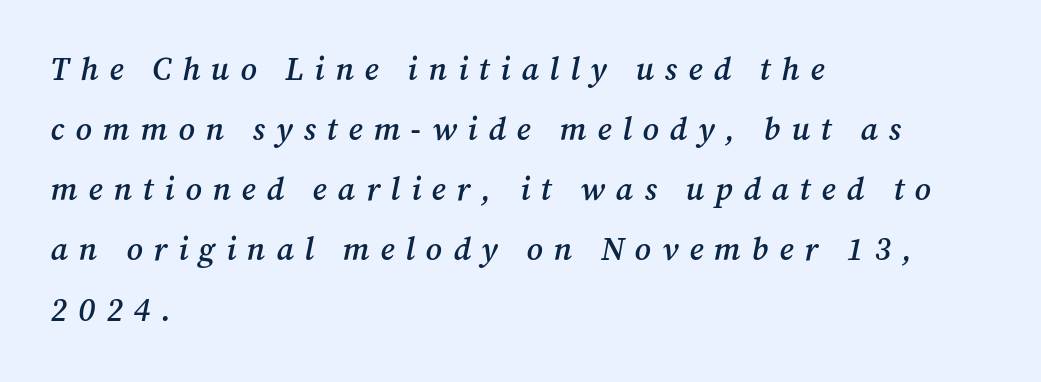
Q: Is the text bold? A: Semi-bold.
Q: Is the text italic (slanted)? A: Yes, it leans right by about 12 degrees.
Q: Is the typeface a serif or a sans-serif typeface? A: Serif.
Q: Is the text underlined? A: No.
Q: How is the paragraph aligned? A: Left-aligned.
Q: Is the spacing between letters normal or unusually wide? A: Unusually wide.
Q: Width (condensed, normal, or wide)? A: Normal.
Q: Stroke contrast? A: Medium.
Q: x-height? A: Medium.
Q: Monospaced? A: No.
